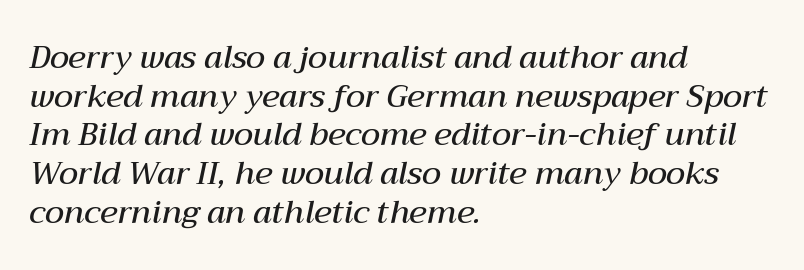
{"italic": "yes", "lean": "right", "slant_degrees": 12, "bold": "semi", "weight": "semibold", "width": "normal", "stroke_contrast": "medium", "x_height": "medium", "monospaced": "no", "underline": "no", "align": "left", "line_spacing_ratio": 1.21, "letter_spacing": "normal", "letter_spacing_em": 0.0, "glyph_px": 32}
